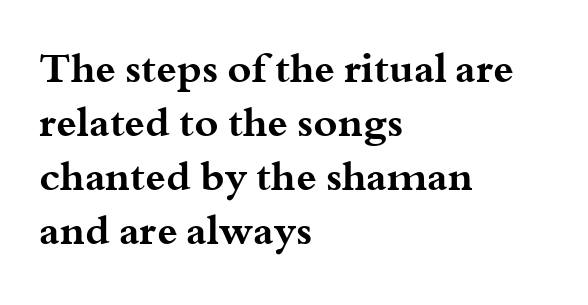
{"serif": "yes", "italic": "no", "bold": "yes", "weight": "bold", "width": "wide", "stroke_contrast": "medium", "x_height": "small", "monospaced": "no", "underline": "no", "align": "left", "line_spacing": "normal", "line_spacing_ratio": 1.32, "letter_spacing": "normal", "letter_spacing_em": 0.0, "glyph_px": 41}
